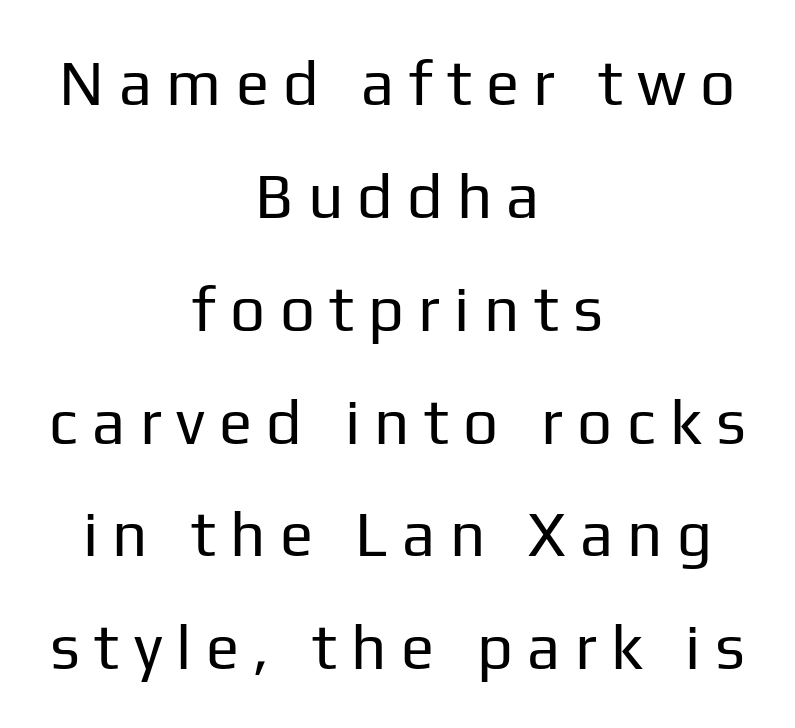
The image shows 62 px regular-weight sans-serif type, upright; set centered, line spacing 1.82x, unusually wide letter spacing (+0.23 em), not underlined; low stroke contrast and a medium x-height.
